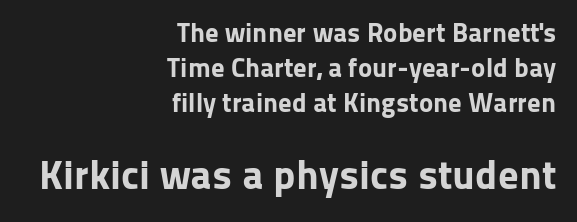
Q: Is the text bold? A: Yes.
Q: Is the text italic (slanted)? A: No, it is upright.
Q: Is the typeface a serif or a sans-serif typeface? A: Sans-serif.
Q: Is the text underlined? A: No.
Q: How is the paragraph aligned? A: Right-aligned.
Q: Is the spacing between letters normal or unusually wide? A: Normal.
Q: Is the spacing between lines tight, normal or loose? A: Normal.
Q: Which block of text is set in a larger size, the first (top) or the second (bottom)? A: The second (bottom) one.
Q: Width (condensed, normal, or wide)? A: Normal.
Q: Stroke contrast? A: Low.
Q: x-height? A: Medium.
Q: Monospaced? A: No.
